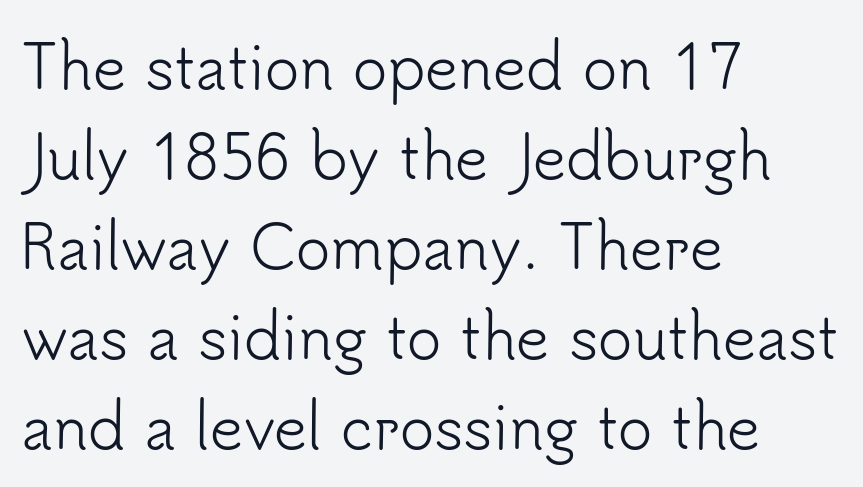
Q: Is the text bold? A: No.
Q: Is the text italic (slanted)? A: No, it is upright.
Q: Is the typeface a serif or a sans-serif typeface? A: Sans-serif.
Q: Is the text underlined? A: No.
Q: How is the paragraph aligned? A: Left-aligned.
Q: Is the spacing between letters normal or unusually wide? A: Normal.
Q: Is the spacing between lines tight, normal or loose? A: Normal.
Q: Width (condensed, normal, or wide)? A: Normal.
Q: Stroke contrast? A: Low.
Q: x-height? A: Small.
Q: Monospaced? A: No.
